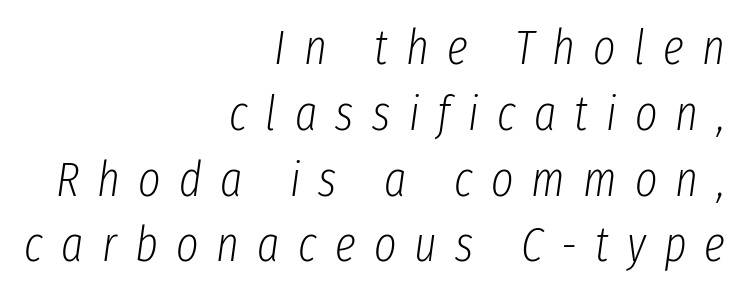
The image shows 48 px light, condensed type, italic (leaning right); set right-aligned, normal line spacing (1.37x), unusually wide letter spacing (+0.38 em), not underlined; low stroke contrast and a medium x-height.
